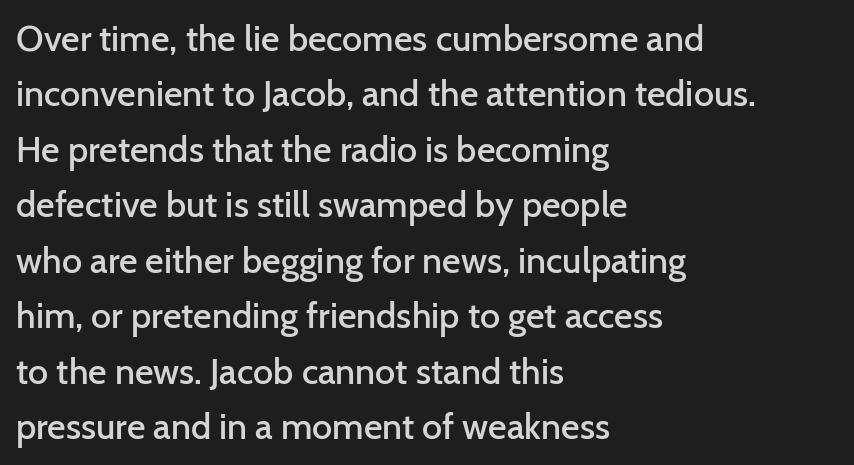
{"serif": "no", "italic": "no", "bold": "semi", "weight": "semibold", "width": "normal", "stroke_contrast": "low", "x_height": "medium", "monospaced": "no", "underline": "no", "align": "left", "line_spacing": "normal", "line_spacing_ratio": 1.54, "letter_spacing": "normal", "letter_spacing_em": 0.0, "glyph_px": 36}
